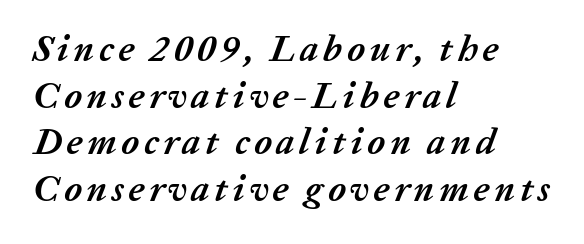
{"italic": "yes", "lean": "right", "slant_degrees": 20, "bold": "yes", "weight": "semibold", "width": "normal", "stroke_contrast": "low", "x_height": "medium", "monospaced": "no", "underline": "no", "align": "left", "line_spacing": "normal", "line_spacing_ratio": 1.26, "glyph_px": 37}
